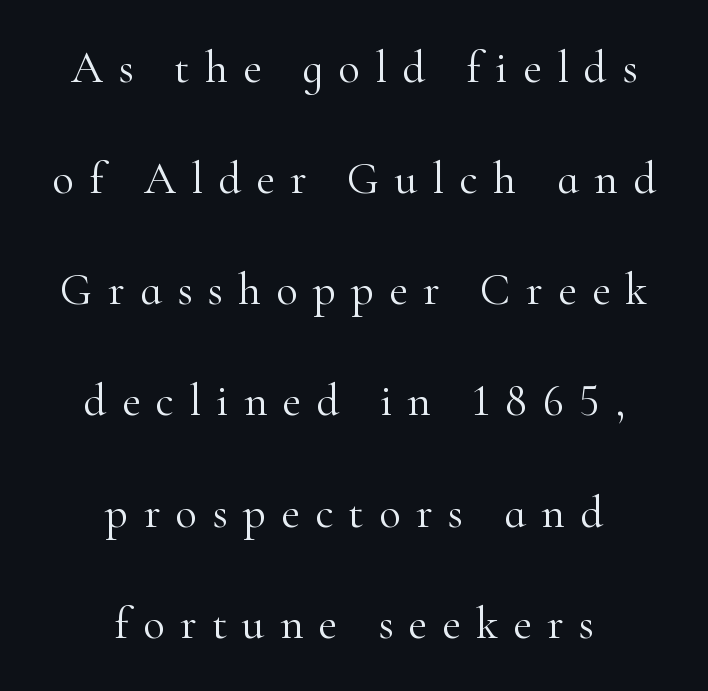
The image shows 45 px light serif type, upright; set centered, loose line spacing (2.47x), unusually wide letter spacing (+0.34 em), not underlined; high stroke contrast and a small x-height.
